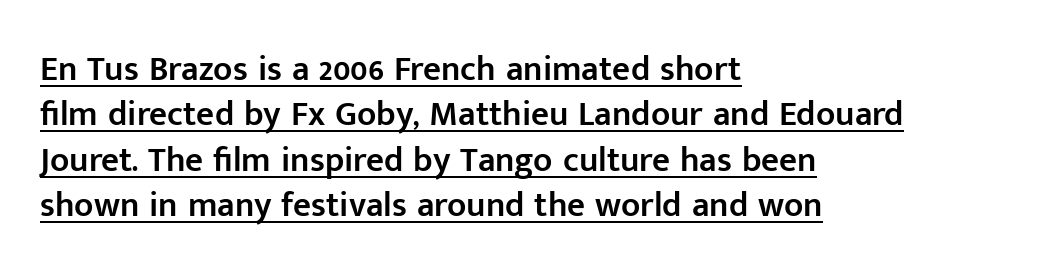
A classic flush-left, rag-right setting is used for this passage. Glance below the letters and you will spot a drawn line. The typeface chosen for these lines omits serifs. The typesetting leans somewhat heavy: a semibold. Style check: upright. Each letter keeps its own natural width here, so spacing adapts to shape.
